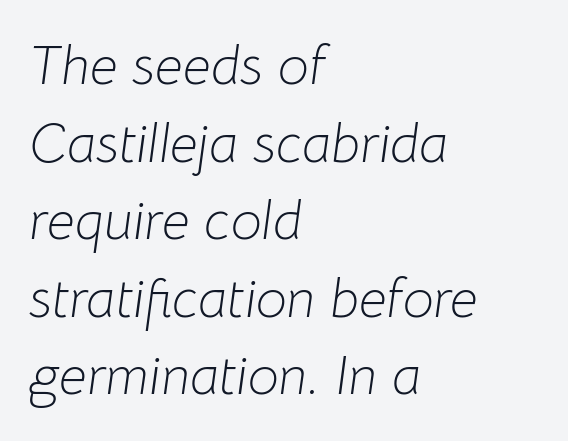
{"italic": "yes", "lean": "right", "slant_degrees": 8, "bold": "no", "weight": "light", "width": "normal", "stroke_contrast": "low", "x_height": "medium", "monospaced": "no", "underline": "no", "align": "left", "line_spacing": "normal", "line_spacing_ratio": 1.41, "letter_spacing": "normal", "letter_spacing_em": 0.0, "glyph_px": 55}
